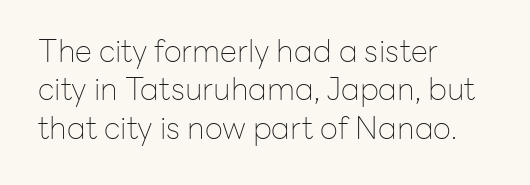
{"serif": "no", "italic": "no", "bold": "no", "weight": "thin", "width": "normal", "stroke_contrast": "low", "x_height": "medium", "monospaced": "no", "underline": "no", "align": "left", "line_spacing_ratio": 1.24, "letter_spacing": "normal", "letter_spacing_em": 0.0, "glyph_px": 31}
